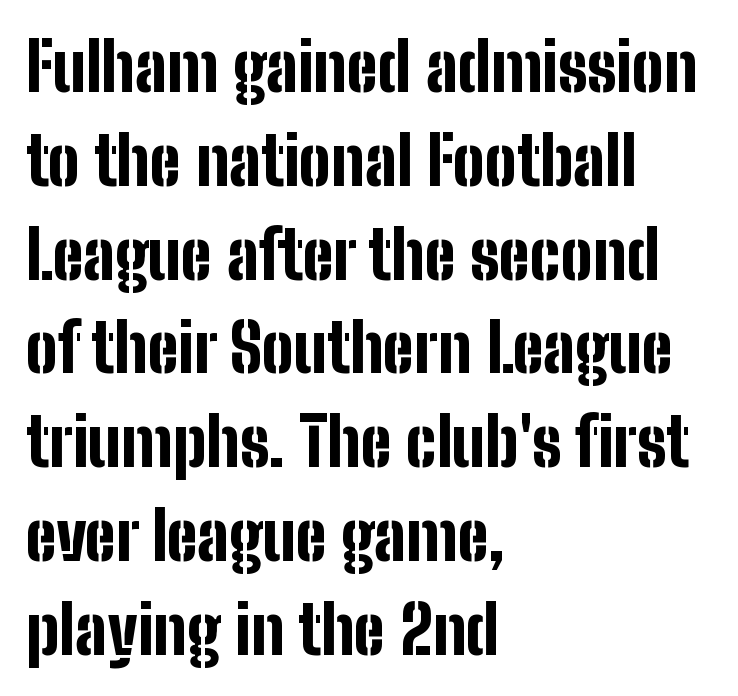
{"serif": "no", "italic": "no", "bold": "yes", "weight": "bold", "width": "condensed", "stroke_contrast": "low", "x_height": "medium", "monospaced": "no", "underline": "no", "align": "left", "line_spacing": "normal", "line_spacing_ratio": 1.4, "letter_spacing": "normal", "letter_spacing_em": 0.0, "glyph_px": 67}
